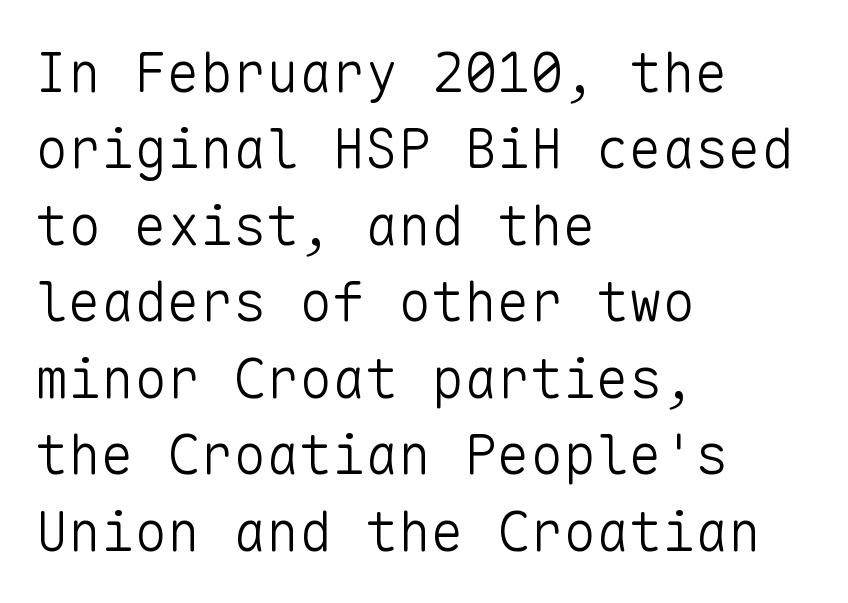
{"serif": "no", "italic": "no", "bold": "no", "weight": "light", "width": "normal", "stroke_contrast": "low", "x_height": "medium", "monospaced": "yes", "underline": "no", "align": "left", "line_spacing": "normal", "line_spacing_ratio": 1.39, "letter_spacing": "normal", "letter_spacing_em": 0.0, "glyph_px": 55}
